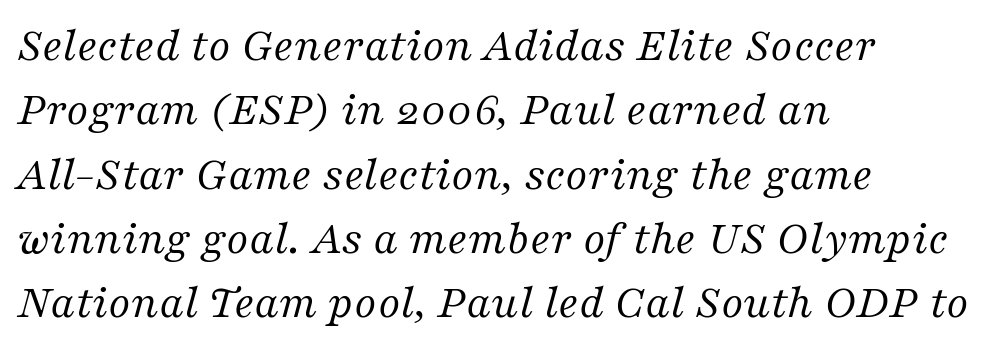
Honestly, there is no underline to notice here at all. The passage shown leans; its letterforms are oblique. These lines are composed in type with serifs. Students, observe: this is what conventionally led text looks like. Do the characters align in a grid? No, the font is proportional.
